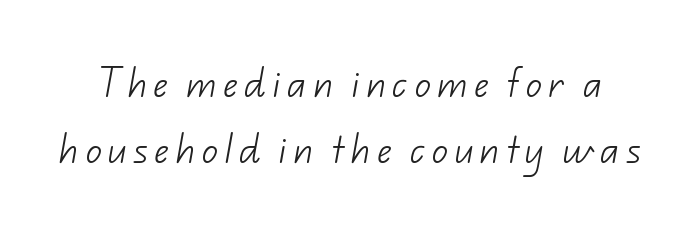
{"serif": "no", "bold": "no", "weight": "light", "width": "normal", "stroke_contrast": "low", "x_height": "small", "monospaced": "no", "underline": "no", "line_spacing": "loose", "line_spacing_ratio": 2.06, "letter_spacing": "wide", "letter_spacing_em": 0.2, "glyph_px": 32}
